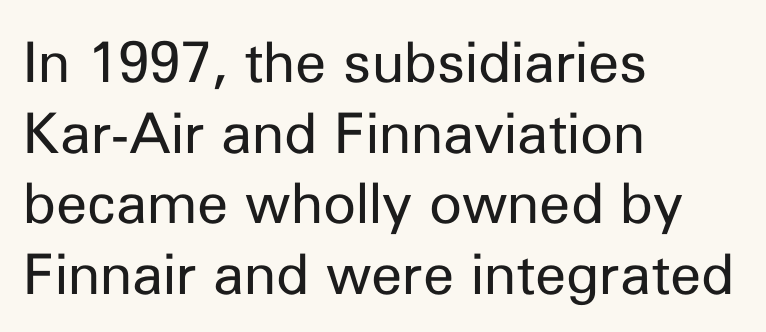
The image shows 56 px regular-weight sans-serif type, upright; set left-aligned, normal line spacing (1.26x), normal letter spacing, not underlined; low stroke contrast and a medium x-height.
